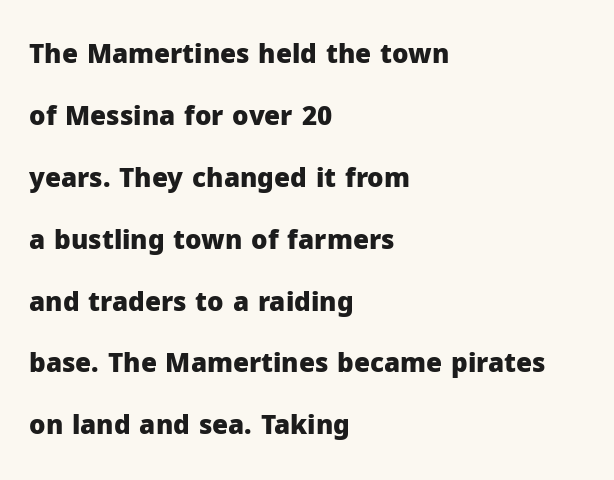
{"italic": "no", "bold": "yes", "underline": "no", "align": "left", "line_spacing": "loose", "line_spacing_ratio": 2.38, "letter_spacing": "normal", "letter_spacing_em": 0.0, "glyph_px": 26}
